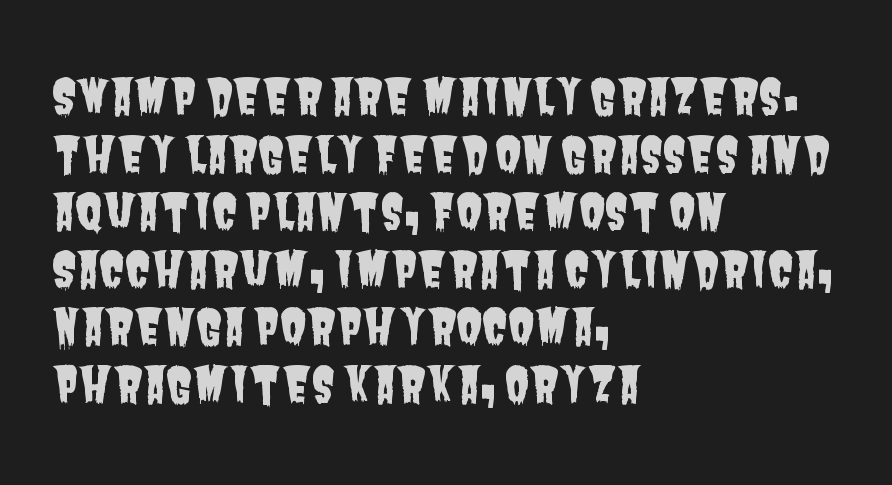
Does the copy run flush right? No — it runs flush left. Each letter's strokes conclude bluntly, with no projecting serifs. No extra tracking has been applied to these lines. Check under the words: just untouched page.
